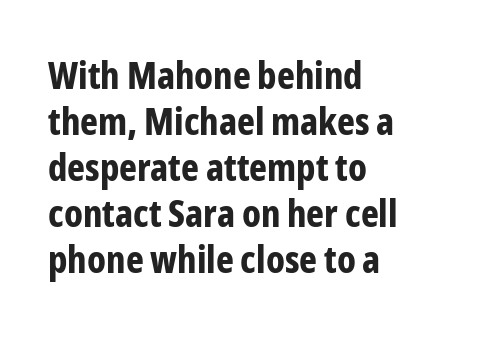
{"serif": "no", "italic": "no", "bold": "yes", "weight": "bold", "width": "condensed", "stroke_contrast": "low", "x_height": "medium", "monospaced": "no", "underline": "no", "align": "left", "line_spacing_ratio": 1.21, "letter_spacing": "normal", "letter_spacing_em": 0.0, "glyph_px": 38}
